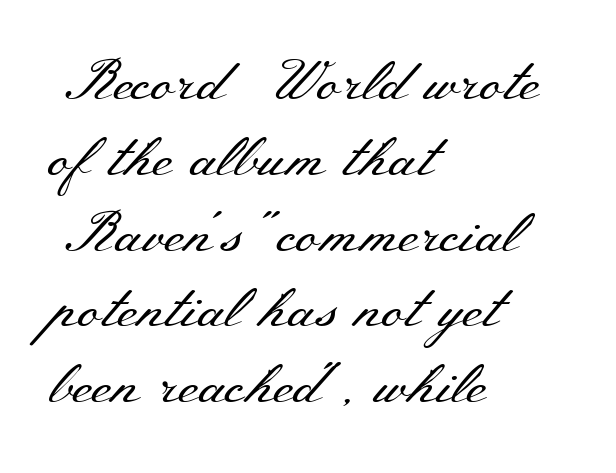
{"serif": "yes", "bold": "no", "weight": "regular", "width": "wide", "stroke_contrast": "medium", "x_height": "small", "monospaced": "no", "underline": "no", "align": "left", "line_spacing": "normal", "line_spacing_ratio": 1.33, "letter_spacing": "normal", "letter_spacing_em": 0.0, "glyph_px": 57}
